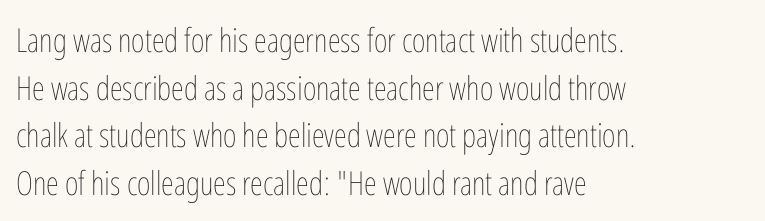
If you drew a ruler down the left edge, every line would touch it. What stands out about the letter spacing? Nothing — it is the standard amount. The foot of each line stays bare and open. Character widths vary here, with narrow letters taking less room than wide ones. Summary of weight: not heavy and not bold.
